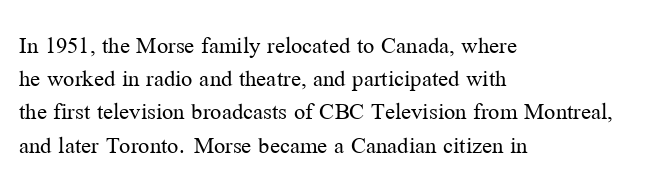
These lines sit exactly where default settings would place them. Decoration check: the copy has no underline. The typeface has the unassuming heft of standard copy or less. Horizontal alignment here is leftward, the default for most running prose.
